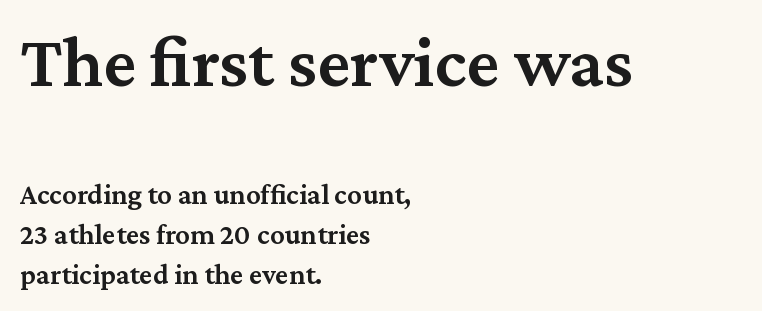
Q: Is the text bold? A: Semi-bold.
Q: Is the text italic (slanted)? A: No, it is upright.
Q: Is the typeface a serif or a sans-serif typeface? A: Serif.
Q: Is the text underlined? A: No.
Q: How is the paragraph aligned? A: Left-aligned.
Q: Is the spacing between letters normal or unusually wide? A: Normal.
Q: Is the spacing between lines tight, normal or loose? A: Normal.
Q: Which block of text is set in a larger size, the first (top) or the second (bottom)? A: The first (top) one.
Q: Width (condensed, normal, or wide)? A: Normal.
Q: Stroke contrast? A: Medium.
Q: x-height? A: Medium.
Q: Monospaced? A: No.
